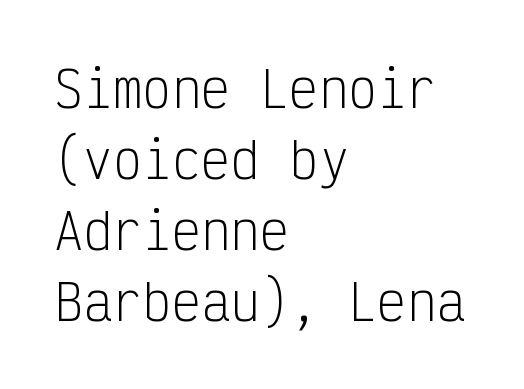
The block of text has a typical density, with ordinary space between rows. Where is the straight margin? On the left. Descenders are the only things crossing below the line. The passage shown is typed in a monospace face where columns stay perfectly aligned. Compared with typical body copy, the letter spacing here is the same.
